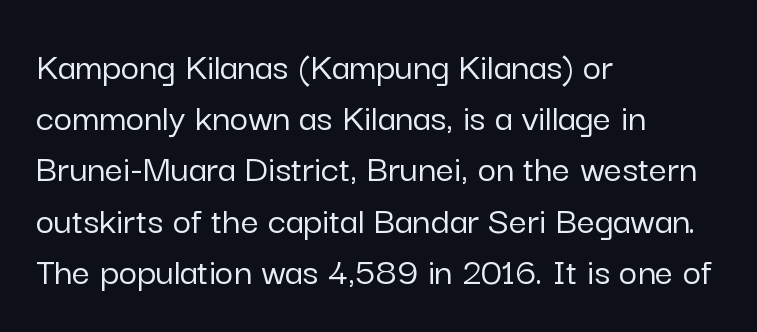
Q: Is the text italic (slanted)? A: No, it is upright.
Q: Is the typeface a serif or a sans-serif typeface? A: Sans-serif.
Q: Is the text underlined? A: No.
Q: How is the paragraph aligned? A: Left-aligned.
Q: Is the spacing between letters normal or unusually wide? A: Normal.
Q: Is the spacing between lines tight, normal or loose? A: Normal.
Q: Width (condensed, normal, or wide)? A: Normal.
Q: Stroke contrast? A: Low.
Q: x-height? A: Medium.
Q: Monospaced? A: No.
